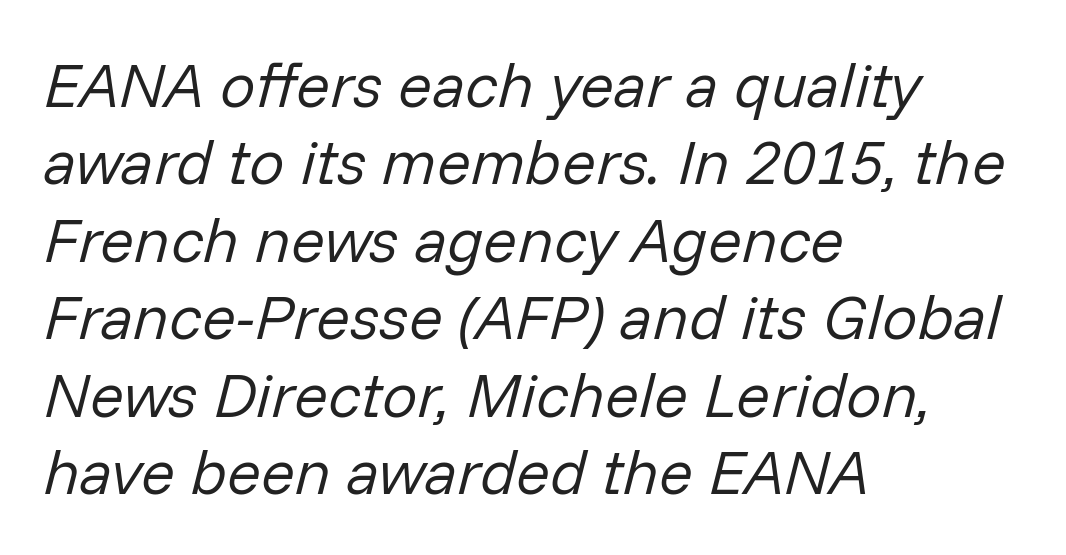
{"italic": "yes", "lean": "right", "slant_degrees": 14, "bold": "no", "weight": "regular", "width": "normal", "stroke_contrast": "low", "x_height": "medium", "monospaced": "no", "underline": "no", "align": "left", "line_spacing_ratio": 1.23, "letter_spacing": "normal", "letter_spacing_em": 0.0, "glyph_px": 63}
